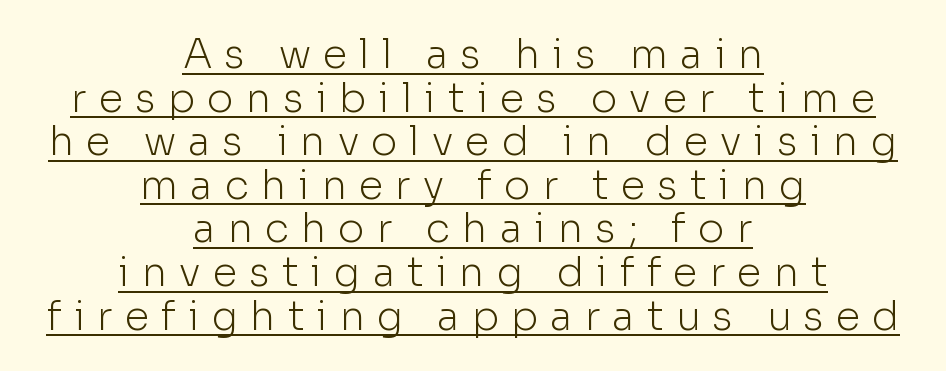
{"serif": "no", "italic": "no", "bold": "no", "weight": "light", "width": "normal", "stroke_contrast": "low", "x_height": "medium", "monospaced": "no", "underline": "yes", "align": "center", "line_spacing": "tight", "line_spacing_ratio": 1.09, "letter_spacing": "wide", "letter_spacing_em": 0.3, "glyph_px": 40}
